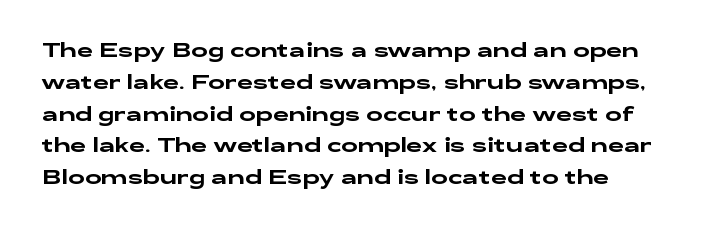
The image shows 20 px text type, upright; set normal line spacing (1.59x), normal letter spacing, not underlined.
